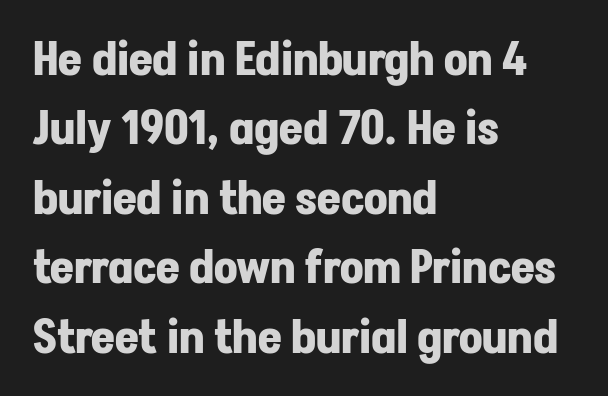
Q: Is the text bold? A: Yes.
Q: Is the text italic (slanted)? A: No, it is upright.
Q: Is the typeface a serif or a sans-serif typeface? A: Sans-serif.
Q: Is the text underlined? A: No.
Q: How is the paragraph aligned? A: Left-aligned.
Q: Is the spacing between letters normal or unusually wide? A: Normal.
Q: Is the spacing between lines tight, normal or loose? A: Normal.
Q: Width (condensed, normal, or wide)? A: Normal.
Q: Stroke contrast? A: Low.
Q: x-height? A: Medium.
Q: Monospaced? A: No.
